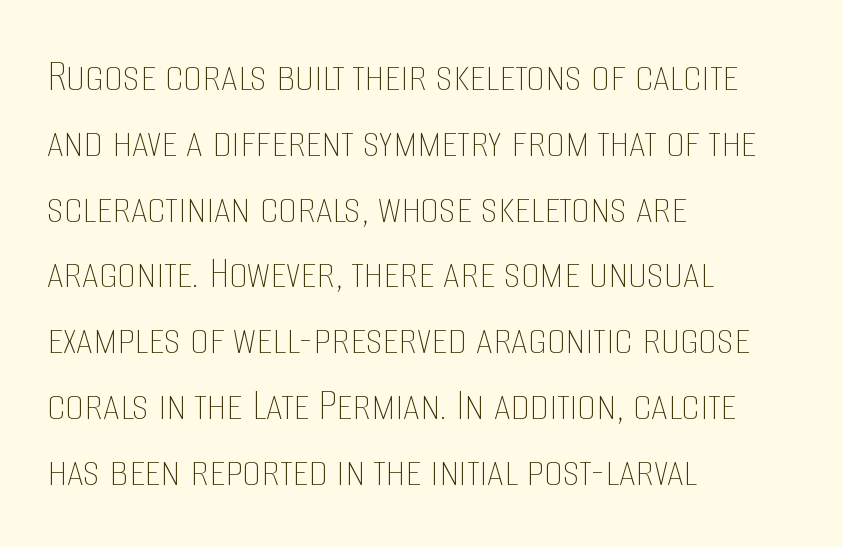
{"italic": "no", "bold": "no", "weight": "thin", "width": "condensed", "stroke_contrast": "low", "x_height": "large", "monospaced": "no", "underline": "no", "align": "left", "line_spacing": "normal", "line_spacing_ratio": 1.4, "letter_spacing": "normal", "letter_spacing_em": 0.0, "glyph_px": 47}
